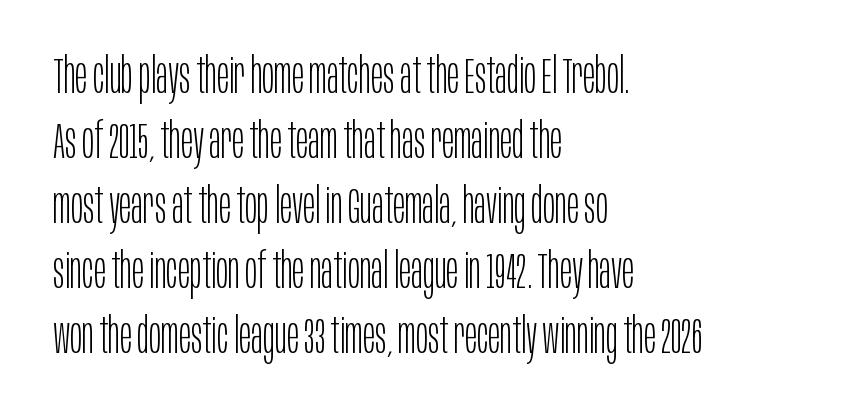
Upright lettering throughout. Character widths vary here, with narrow letters taking less room than wide ones. Descenders hang freely into open space. The font sits on the lighter half of the weight spectrum, regular included. The letters sit at their default tracking, neither squeezed nor spread.
